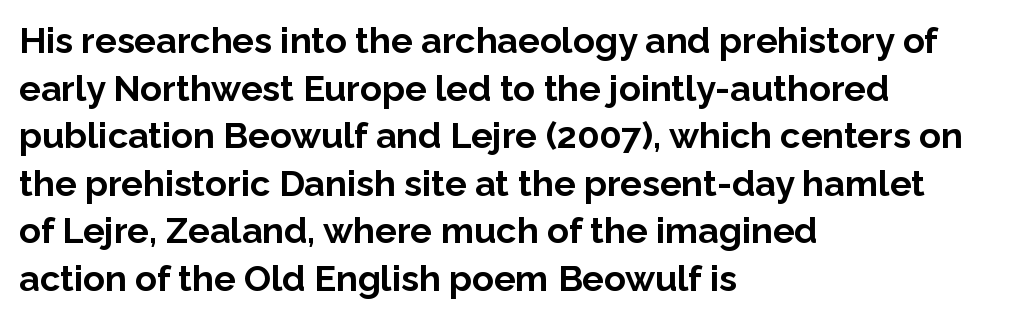
{"serif": "no", "italic": "no", "bold": "yes", "weight": "bold", "width": "normal", "stroke_contrast": "low", "x_height": "medium", "monospaced": "no", "underline": "no", "align": "left", "line_spacing": "normal", "line_spacing_ratio": 1.32, "letter_spacing": "normal", "letter_spacing_em": 0.0, "glyph_px": 36}
